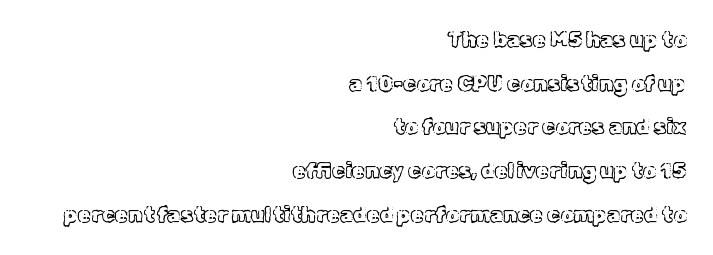
{"italic": "no", "underline": "no", "align": "right", "line_spacing": "loose", "line_spacing_ratio": 2.08, "letter_spacing": "normal", "letter_spacing_em": 0.0, "glyph_px": 21}
